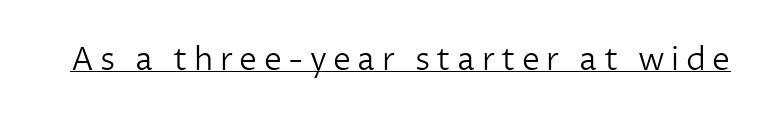
{"serif": "no", "italic": "no", "bold": "no", "weight": "light", "width": "normal", "stroke_contrast": "low", "x_height": "medium", "monospaced": "no", "underline": "yes", "letter_spacing": "wide", "letter_spacing_em": 0.2, "glyph_px": 32}
